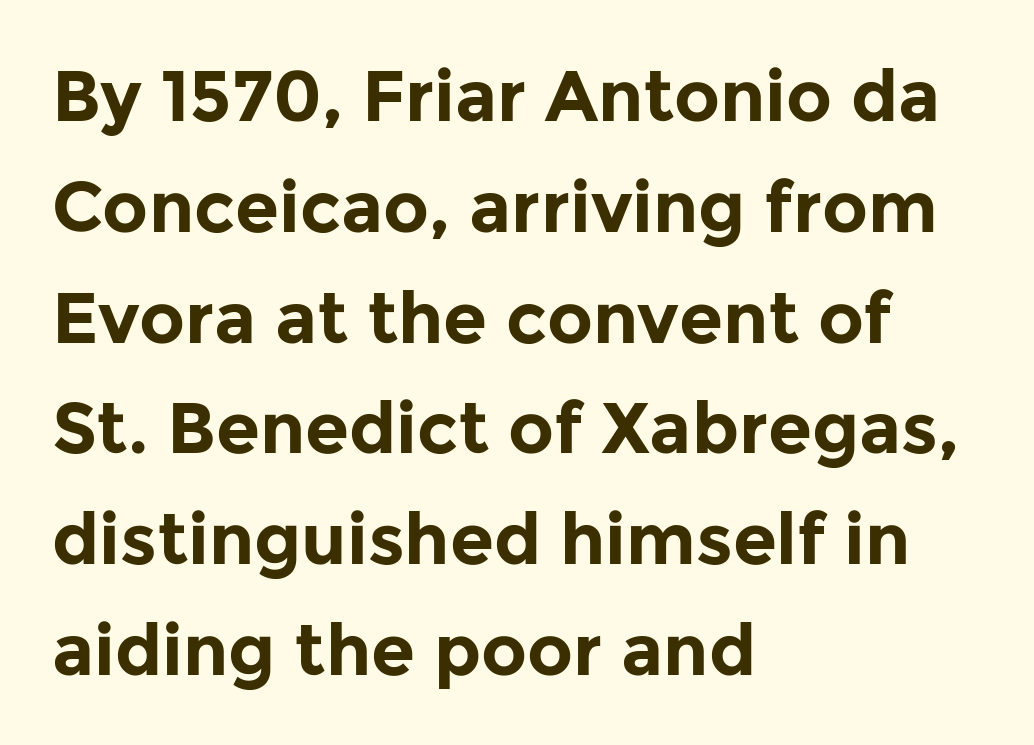
{"serif": "no", "italic": "no", "bold": "yes", "weight": "bold", "width": "normal", "stroke_contrast": "low", "x_height": "medium", "monospaced": "no", "underline": "no", "align": "left", "line_spacing": "normal", "line_spacing_ratio": 1.56, "letter_spacing": "normal", "letter_spacing_em": 0.0, "glyph_px": 71}
